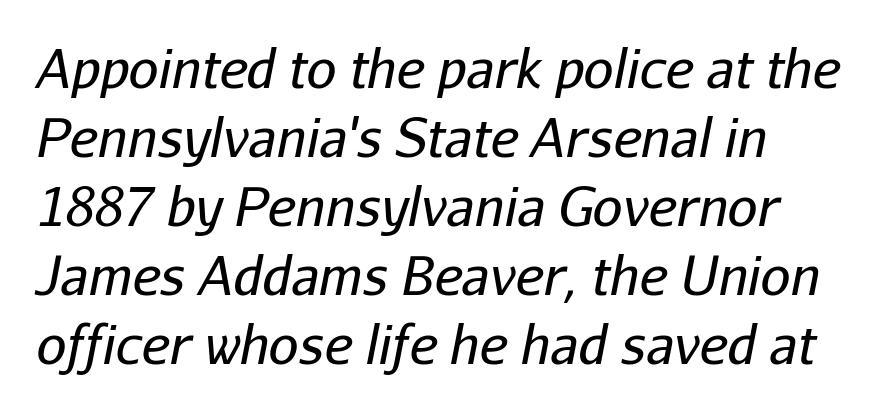
Q: Is the text bold? A: No.
Q: Is the text italic (slanted)? A: Yes, it leans right by about 11 degrees.
Q: Is the text underlined? A: No.
Q: Is the spacing between letters normal or unusually wide? A: Normal.
Q: Is the spacing between lines tight, normal or loose? A: Normal.
Q: Width (condensed, normal, or wide)? A: Normal.
Q: Stroke contrast? A: Low.
Q: x-height? A: Medium.
Q: Monospaced? A: No.
